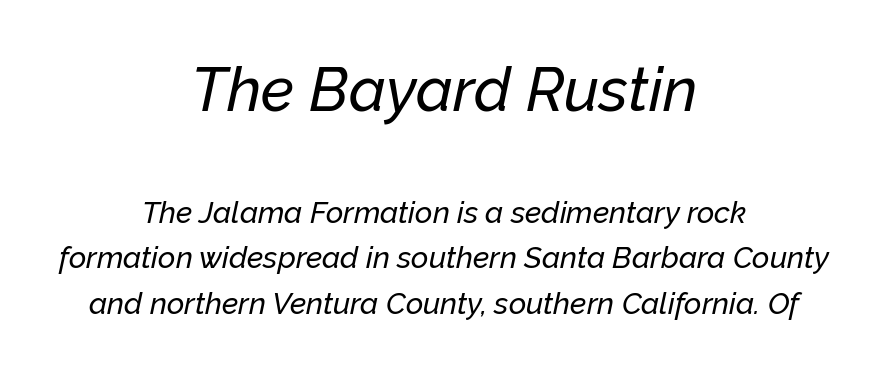
Q: Is the text italic (slanted)? A: Yes, it leans right by about 12 degrees.
Q: Is the text underlined? A: No.
Q: How is the paragraph aligned? A: Centered.
Q: Is the spacing between letters normal or unusually wide? A: Normal.
Q: Is the spacing between lines tight, normal or loose? A: Normal.
Q: Which block of text is set in a larger size, the first (top) or the second (bottom)? A: The first (top) one.
Q: Width (condensed, normal, or wide)? A: Normal.
Q: Stroke contrast? A: Low.
Q: x-height? A: Medium.
Q: Monospaced? A: No.
